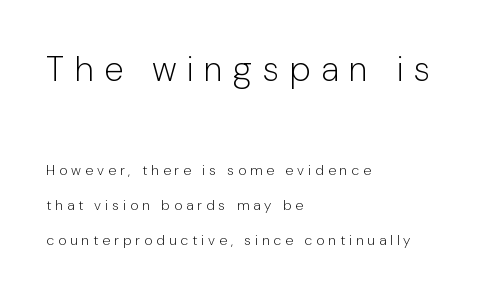
The image shows 35 px light sans-serif type, upright; set left-aligned, loose line spacing (2.5x), unusually wide letter spacing (+0.29 em), not underlined; the first (top) block is 2.5x larger; low stroke contrast and a medium x-height.
